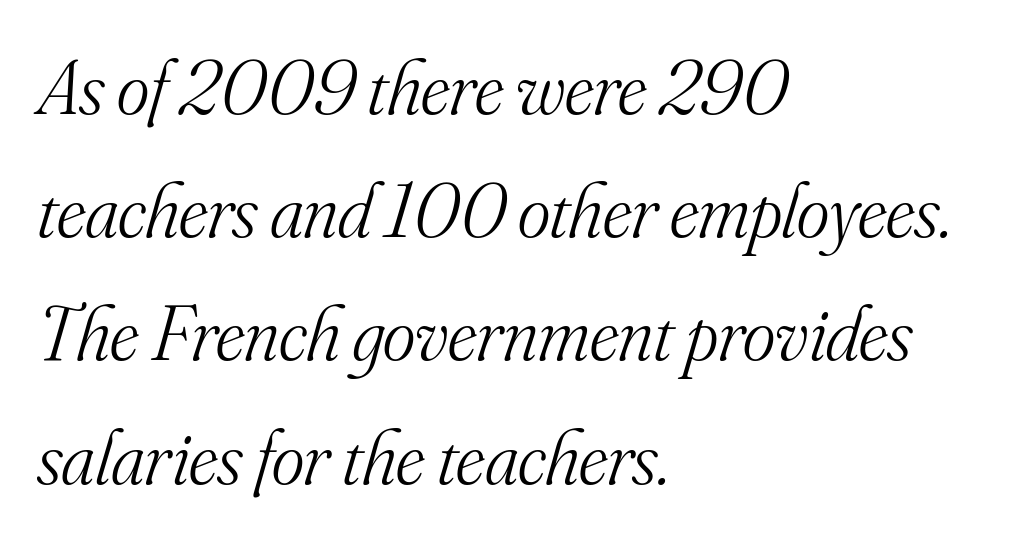
Is the letter spacing exaggerated? No — it looks like the ordinary default. Caption: multi-line text, flush left, ragged right. Weight: regular or lighter. Anything drawn beneath the words? Only blank space. Vertical spacing — default. Compared with ordinary roman type, these characters are visibly tilted.
